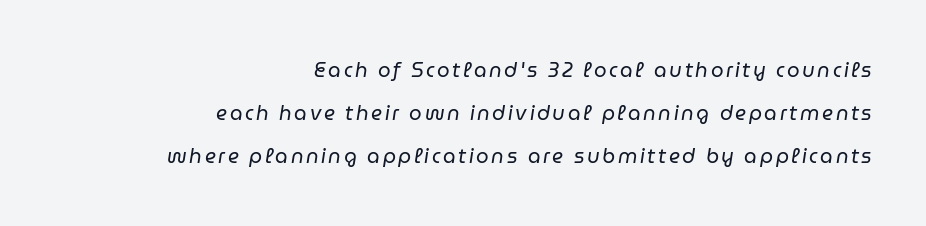
{"italic": "yes", "lean": "right", "slant_degrees": 9, "bold": "no", "underline": "no", "align": "right", "line_spacing": "loose", "line_spacing_ratio": 2.14, "glyph_px": 20}
